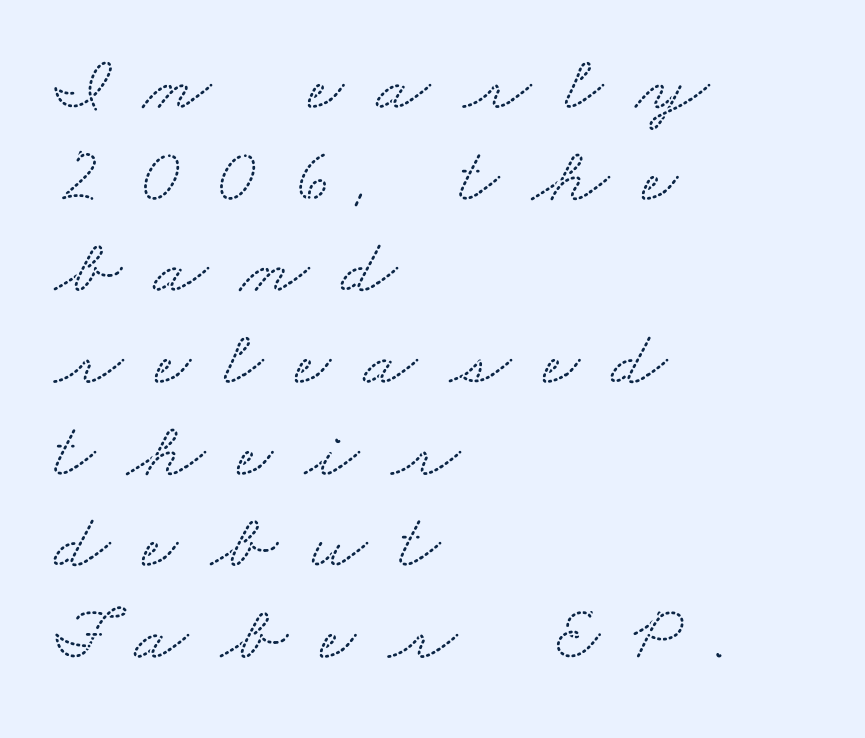
Q: Is the typeface a serif or a sans-serif typeface? A: Serif.
Q: Is the text underlined? A: No.
Q: How is the paragraph aligned? A: Left-aligned.
Q: Is the spacing between letters normal or unusually wide? A: Unusually wide.
Q: Width (condensed, normal, or wide)? A: Wide.
Q: Stroke contrast? A: Low.
Q: x-height? A: Small.
Q: Monospaced? A: No.
